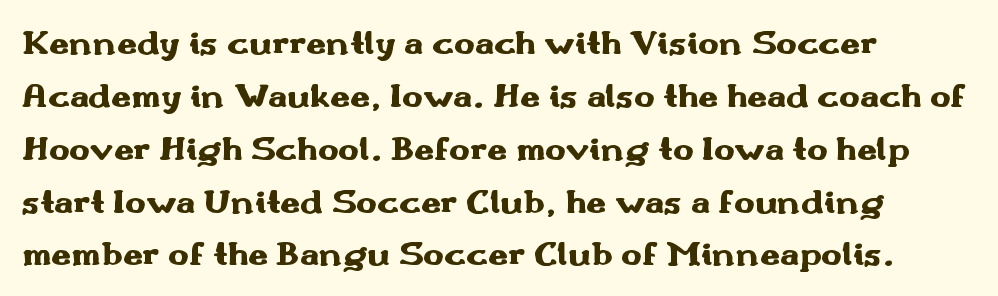
{"serif": "no", "italic": "no", "bold": "yes", "weight": "heavy", "width": "wide", "stroke_contrast": "medium", "x_height": "small", "monospaced": "no", "underline": "no", "align": "left", "line_spacing": "normal", "line_spacing_ratio": 1.51, "letter_spacing": "normal", "letter_spacing_em": 0.0, "glyph_px": 35}
